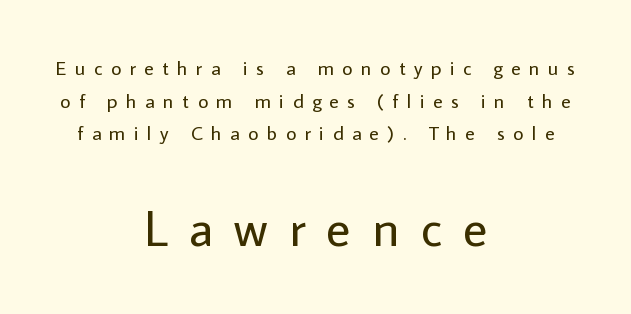
{"serif": "no", "italic": "no", "bold": "no", "weight": "regular", "width": "normal", "stroke_contrast": "low", "x_height": "medium", "monospaced": "no", "underline": "no", "align": "center", "line_spacing": "normal", "line_spacing_ratio": 1.63, "letter_spacing": "wide", "letter_spacing_em": 0.42, "larger_block": "second", "size_ratio": 2.55, "glyph_px": 51}
